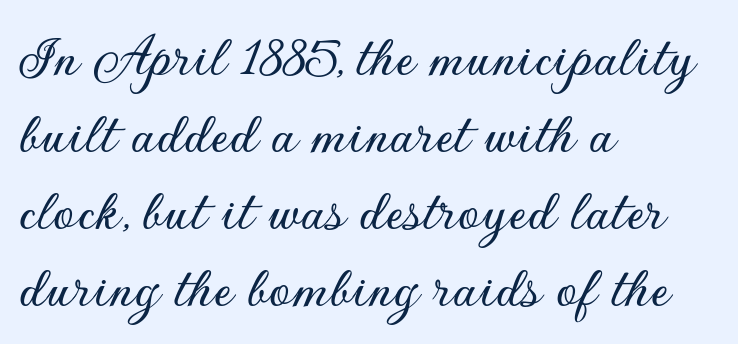
Teacher's note: observe the even left margin — that is flush-left alignment. The type family on display is of the sans-serif kind. The strip under each line holds only bare page. Observe the ordinary spacing: letters are neighbours, not strangers. A typesetter would call this proportional, since set widths differ per character.
